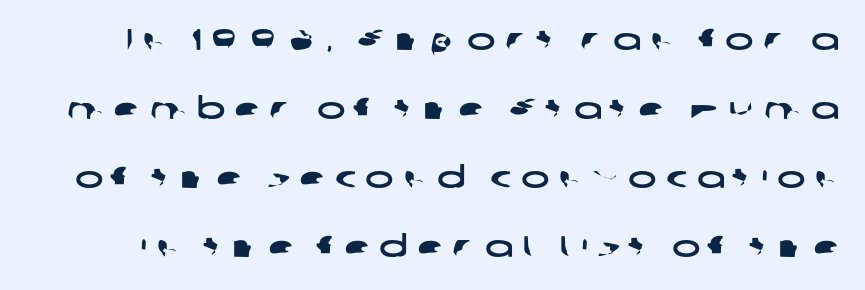
{"serif": "no", "width": "wide", "stroke_contrast": "low", "x_height": "medium", "monospaced": "no", "underline": "no", "line_spacing": "loose", "line_spacing_ratio": 2.3, "letter_spacing": "wide", "letter_spacing_em": 0.31, "glyph_px": 30}
